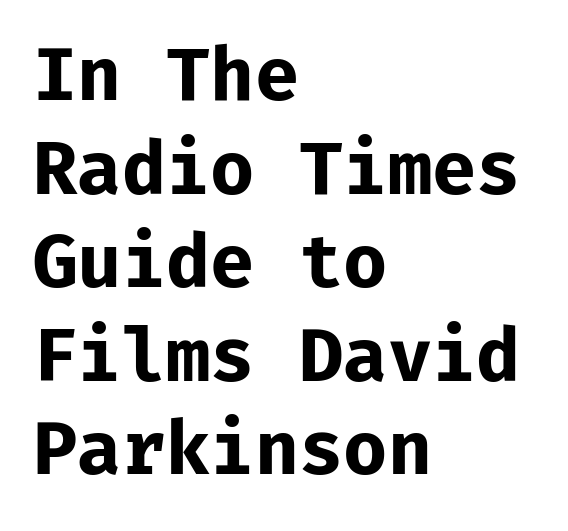
{"serif": "no", "italic": "no", "bold": "yes", "weight": "bold", "width": "normal", "stroke_contrast": "low", "x_height": "medium", "monospaced": "yes", "underline": "no", "align": "left", "line_spacing": "normal", "line_spacing_ratio": 1.3, "letter_spacing": "normal", "letter_spacing_em": 0.0, "glyph_px": 72}
